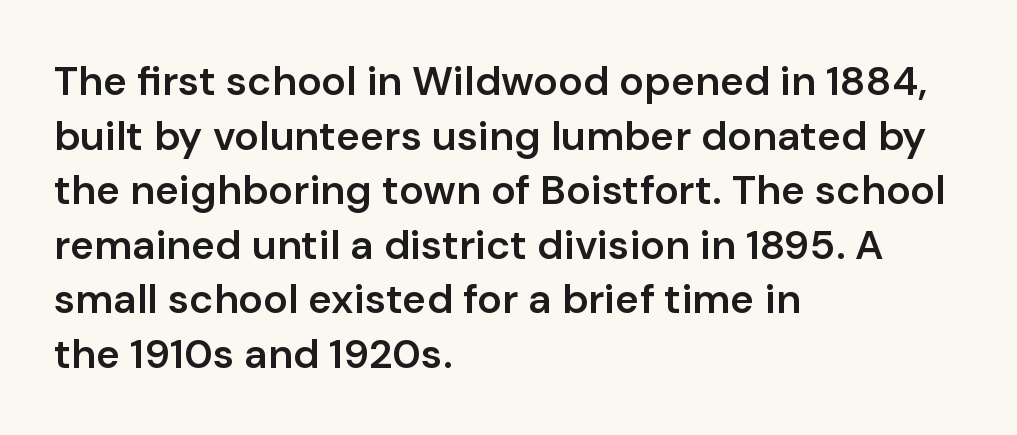
{"serif": "no", "italic": "no", "bold": "semi", "weight": "semibold", "width": "normal", "stroke_contrast": "low", "x_height": "medium", "monospaced": "no", "underline": "no", "align": "left", "line_spacing": "normal", "line_spacing_ratio": 1.33, "letter_spacing": "normal", "letter_spacing_em": 0.0, "glyph_px": 41}
